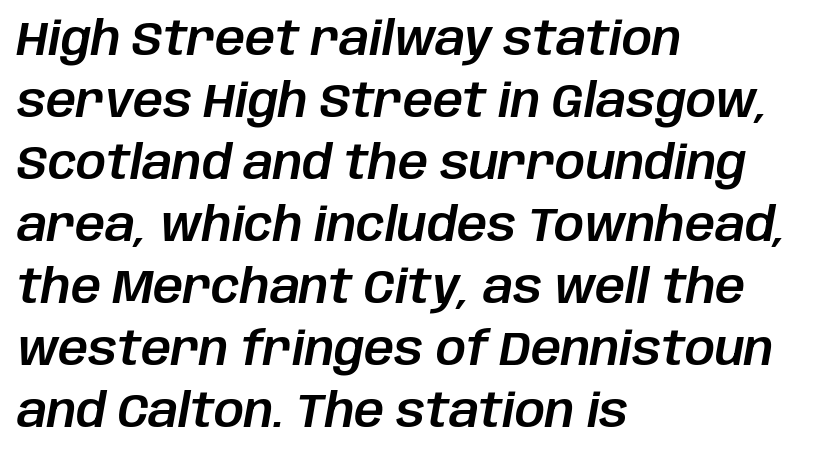
{"italic": "yes", "lean": "right", "slant_degrees": 10, "width": "normal", "stroke_contrast": "low", "x_height": "large", "monospaced": "no", "underline": "no", "align": "left", "line_spacing": "normal", "line_spacing_ratio": 1.32, "letter_spacing": "normal", "letter_spacing_em": 0.0, "glyph_px": 47}
